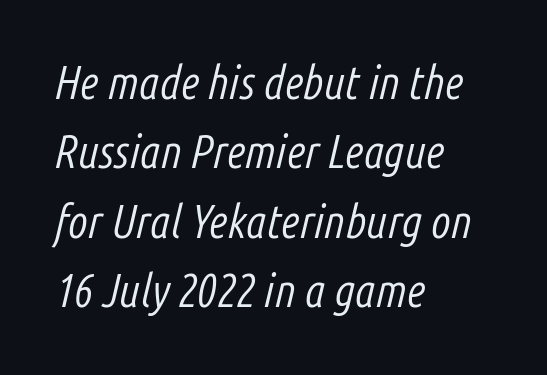
The image shows 46 px light, condensed type, italic (leaning right); set left-aligned, normal line spacing (1.51x), normal letter spacing, not underlined; low stroke contrast and a medium x-height.
